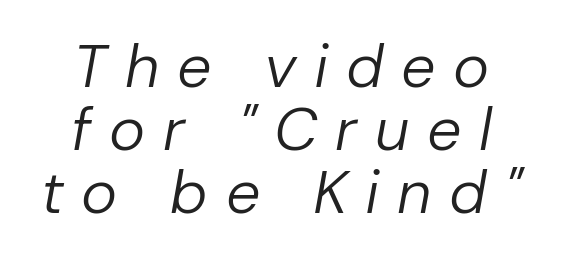
A typesetter would call this proportional, since set widths differ per character. A bare baseline throughout the passage. The face used here is rendered with a markedly widened letterfit. Leading is clearly below the norm, producing a dense column. Weight: regular or lighter. Does the copy run flush right? No — it is centered line by line.
